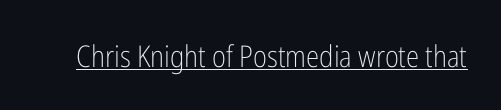
{"serif": "no", "italic": "no", "bold": "no", "weight": "light", "width": "condensed", "stroke_contrast": "low", "x_height": "medium", "monospaced": "no", "underline": "yes", "letter_spacing": "normal", "letter_spacing_em": 0.0, "glyph_px": 30}
